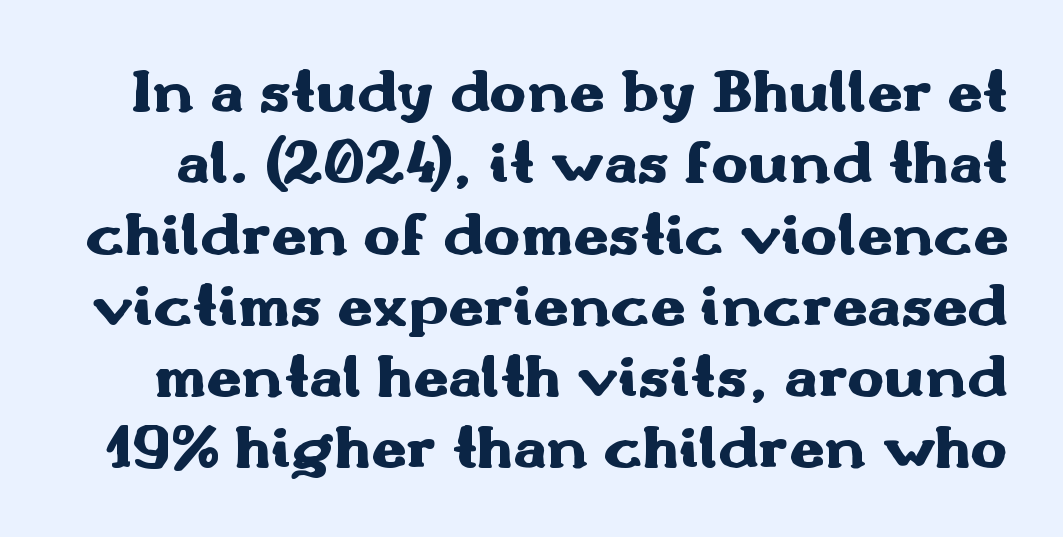
Q: Is the text bold? A: Yes.
Q: Is the text italic (slanted)? A: No, it is upright.
Q: Is the typeface a serif or a sans-serif typeface? A: Sans-serif.
Q: Is the text underlined? A: No.
Q: Is the spacing between letters normal or unusually wide? A: Normal.
Q: Is the spacing between lines tight, normal or loose? A: Tight.
Q: Width (condensed, normal, or wide)? A: Wide.
Q: Stroke contrast? A: Medium.
Q: x-height? A: Small.
Q: Monospaced? A: No.
